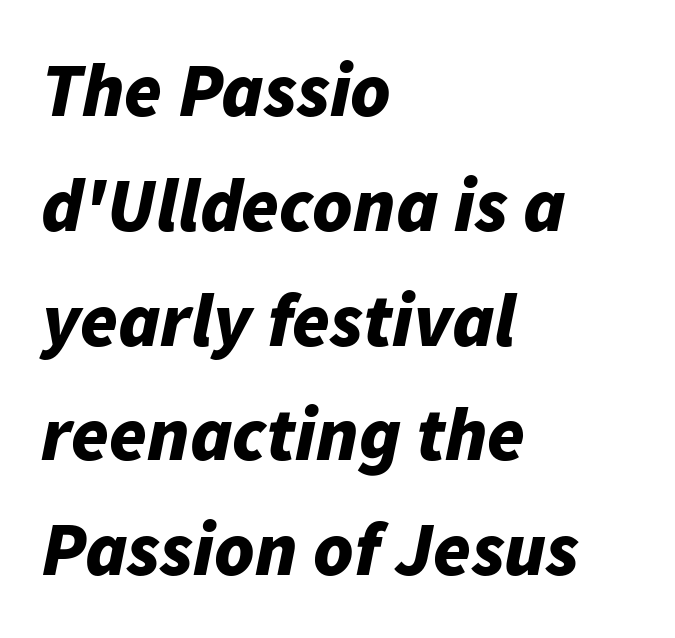
The image shows 76 px bold type, italic (leaning right); set left-aligned, normal line spacing (1.51x), normal letter spacing, not underlined; low stroke contrast and a medium x-height.
